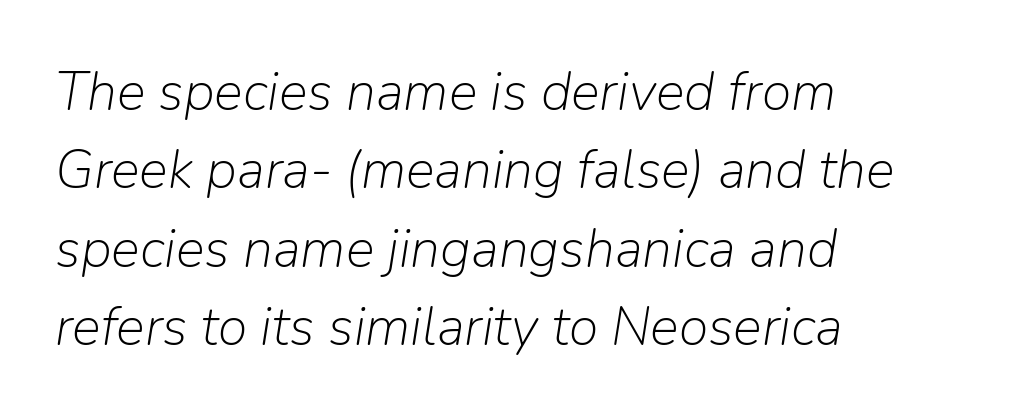
Q: Is the text bold? A: No.
Q: Is the text italic (slanted)? A: Yes, it leans right by about 9 degrees.
Q: Is the text underlined? A: No.
Q: How is the paragraph aligned? A: Left-aligned.
Q: Is the spacing between letters normal or unusually wide? A: Normal.
Q: Is the spacing between lines tight, normal or loose? A: Normal.
Q: Width (condensed, normal, or wide)? A: Normal.
Q: Stroke contrast? A: Low.
Q: x-height? A: Medium.
Q: Monospaced? A: No.
